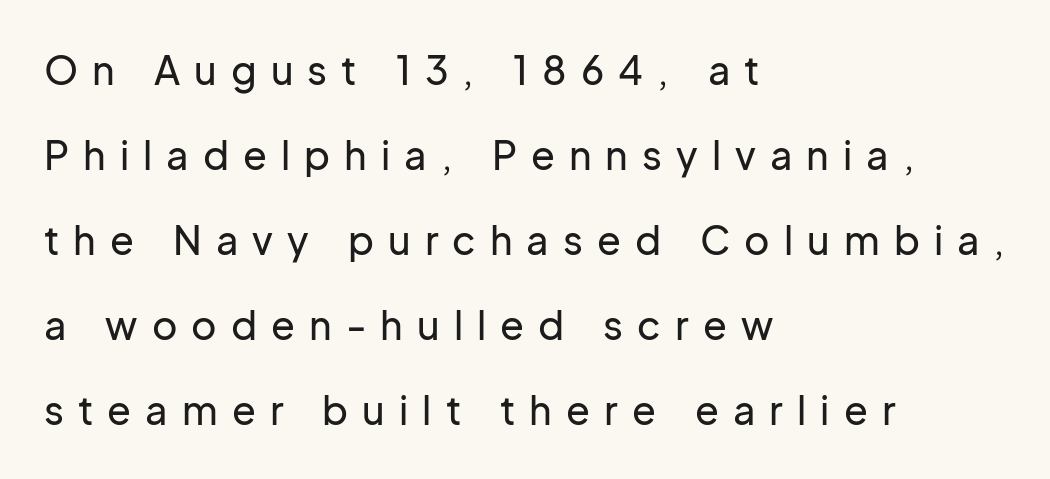
Is the block centered? No — it sits flush against the left margin. Substantial extra tracking has been applied to these lines. The baseline area is clear. Loosely led — the rows are spread out. The face used here is proportionally spaced, like ordinary book or web type. The glyphs in this specimen are sans serif.
